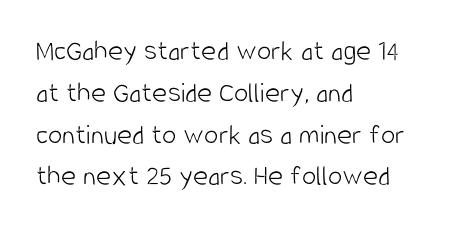
Q: Is the text bold? A: No.
Q: Is the text italic (slanted)? A: No, it is upright.
Q: Is the typeface a serif or a sans-serif typeface? A: Sans-serif.
Q: Is the text underlined? A: No.
Q: How is the paragraph aligned? A: Left-aligned.
Q: Is the spacing between letters normal or unusually wide? A: Normal.
Q: Is the spacing between lines tight, normal or loose? A: Normal.
Q: Width (condensed, normal, or wide)? A: Condensed.
Q: Stroke contrast? A: Low.
Q: x-height? A: Large.
Q: Monospaced? A: No.
